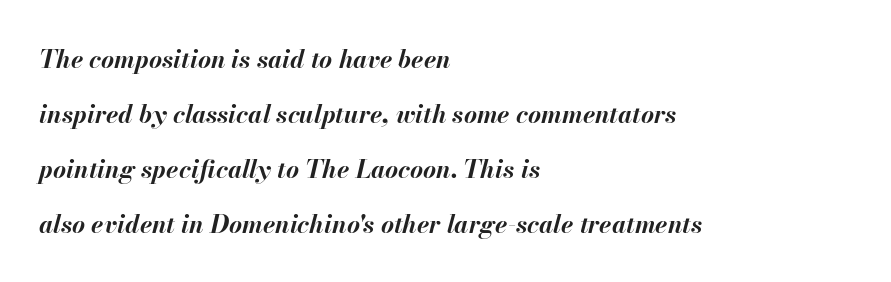
Honestly, there is no underline to notice here at all. Stroke thickness is high; the sample reads as a true bold. Does extra space separate the letters? No, they use regular spacing. Reading down the block, your eye returns to a fixed left position each line. The passage shown stacks its lines with a broad gap. Notice how the stems are inclined rather than vertical — that's the hallmark of italics.
